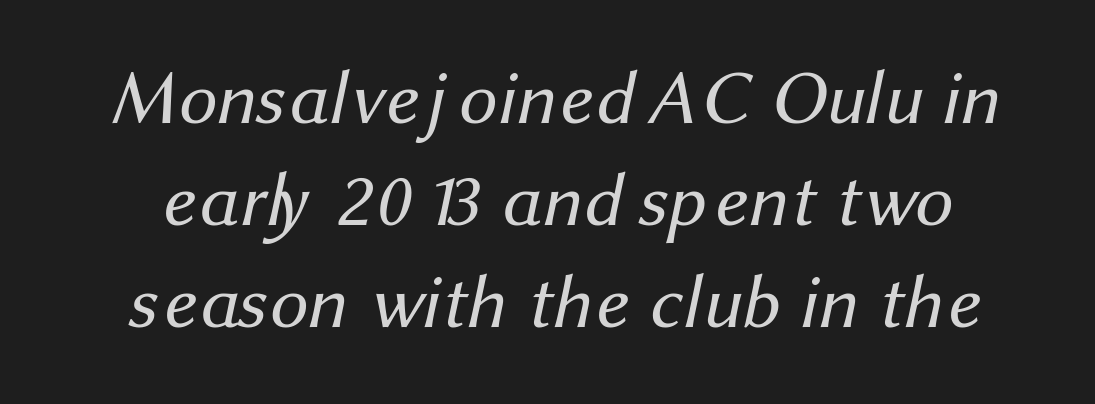
Q: Is the text bold? A: No.
Q: Is the typeface a serif or a sans-serif typeface? A: Sans-serif.
Q: Is the text underlined? A: No.
Q: Is the spacing between letters normal or unusually wide? A: Normal.
Q: Is the spacing between lines tight, normal or loose? A: Normal.
Q: Width (condensed, normal, or wide)? A: Normal.
Q: Stroke contrast? A: Medium.
Q: x-height? A: Medium.
Q: Monospaced? A: No.
